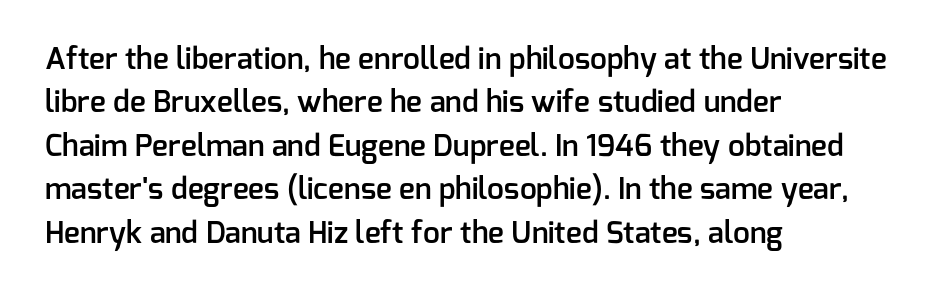
The image shows 30 px semibold sans-serif type, upright; set left-aligned, normal line spacing (1.45x), normal letter spacing, not underlined; low stroke contrast and a medium x-height.
